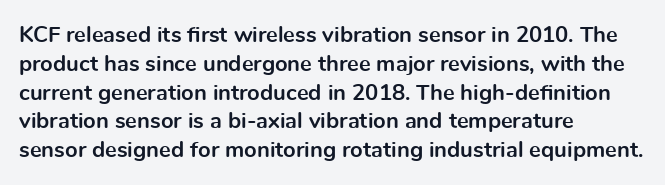
The rows are spaced the way most documents space them. Its strokes are broad and dark, the hallmark of bold type. Posture: upright roman. A bare baseline throughout the passage.
